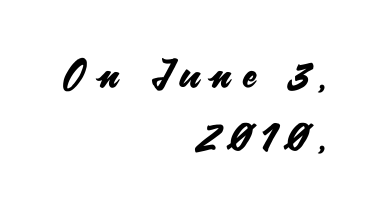
The image shows 40 px sans-serif type; set right-aligned, normal line spacing (1.52x), unusually wide letter spacing (+0.28 em), not underlined; medium stroke contrast and a small x-height.
